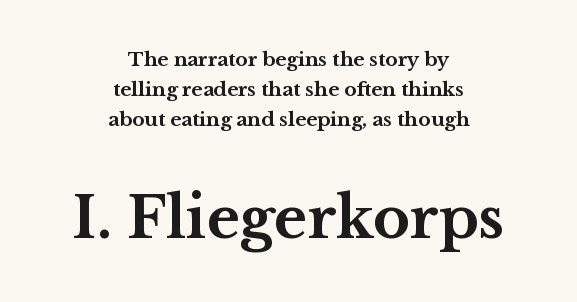
Q: Is the text bold? A: Yes.
Q: Is the text italic (slanted)? A: No, it is upright.
Q: Is the typeface a serif or a sans-serif typeface? A: Serif.
Q: Is the text underlined? A: No.
Q: How is the paragraph aligned? A: Centered.
Q: Is the spacing between letters normal or unusually wide? A: Normal.
Q: Is the spacing between lines tight, normal or loose? A: Normal.
Q: Which block of text is set in a larger size, the first (top) or the second (bottom)? A: The second (bottom) one.
Q: Width (condensed, normal, or wide)? A: Wide.
Q: Stroke contrast? A: Medium.
Q: x-height? A: Medium.
Q: Monospaced? A: No.
